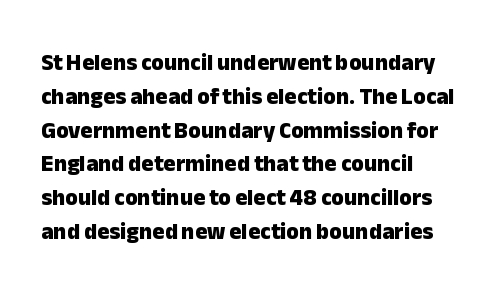
Q: Is the text bold? A: Yes.
Q: Is the text italic (slanted)? A: No, it is upright.
Q: Is the text underlined? A: No.
Q: How is the paragraph aligned? A: Left-aligned.
Q: Is the spacing between letters normal or unusually wide? A: Normal.
Q: Is the spacing between lines tight, normal or loose? A: Normal.
